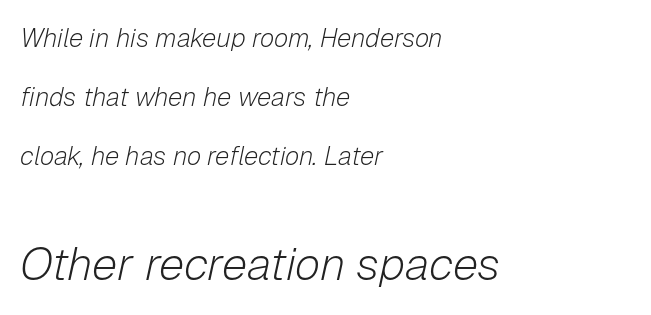
The image shows 46 px light type, italic (leaning right); set left-aligned, loose line spacing (2.26x), normal letter spacing, not underlined; the second (bottom) block is 1.77x larger; low stroke contrast and a medium x-height.
